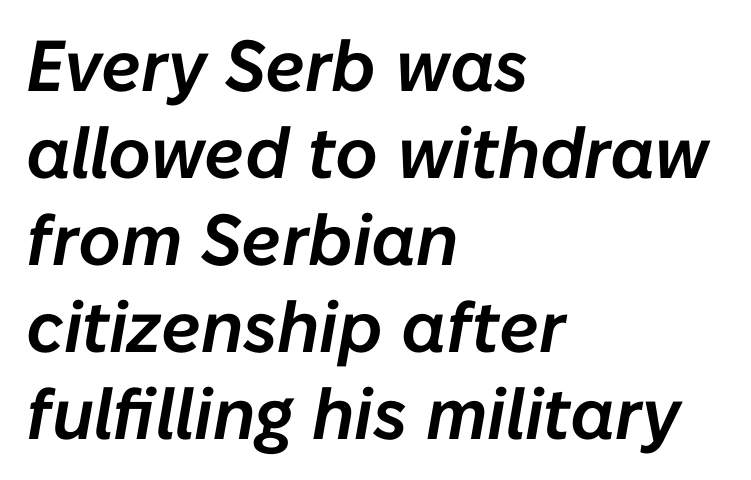
Q: Is the text italic (slanted)? A: Yes, it leans right by about 10 degrees.
Q: Is the text underlined? A: No.
Q: How is the paragraph aligned? A: Left-aligned.
Q: Is the spacing between letters normal or unusually wide? A: Normal.
Q: Width (condensed, normal, or wide)? A: Normal.
Q: Stroke contrast? A: Low.
Q: x-height? A: Medium.
Q: Monospaced? A: No.
